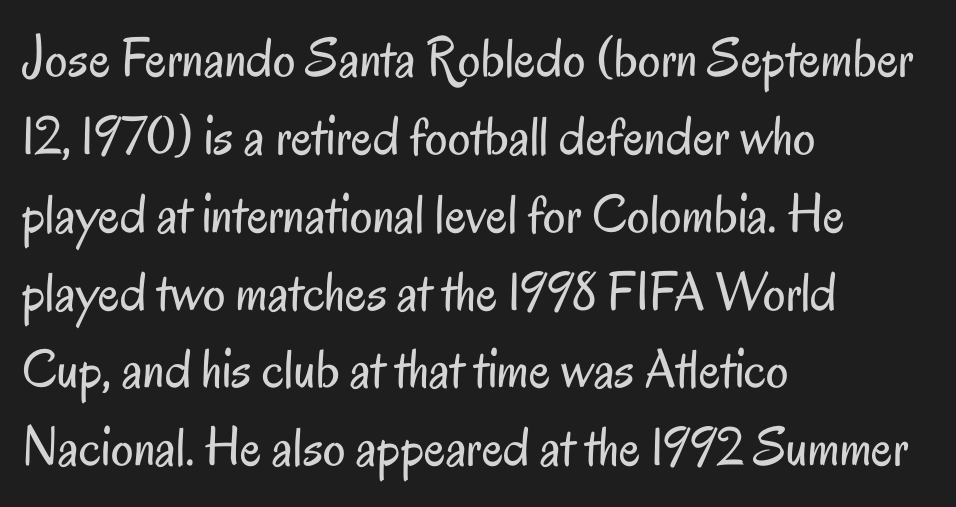
{"serif": "no", "italic": "no", "bold": "no", "weight": "regular", "width": "condensed", "stroke_contrast": "low", "x_height": "small", "monospaced": "no", "underline": "no", "align": "left", "line_spacing": "normal", "line_spacing_ratio": 1.39, "letter_spacing": "normal", "letter_spacing_em": 0.0, "glyph_px": 56}
